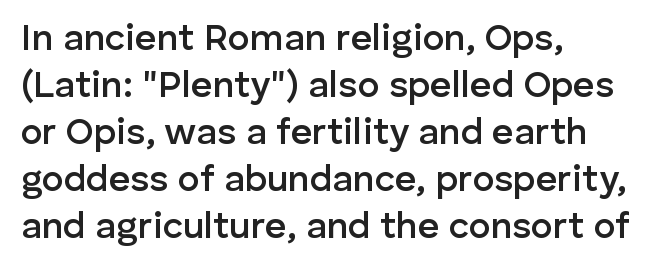
The image shows 37 px semibold sans-serif type, upright; set left-aligned, normal line spacing (1.27x), normal letter spacing, not underlined; low stroke contrast and a medium x-height.
